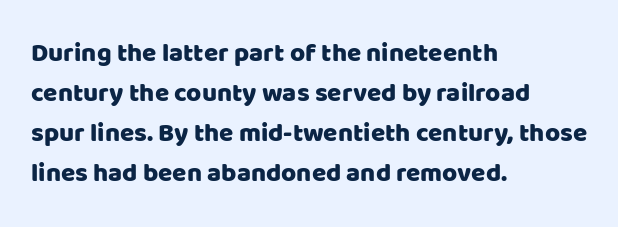
Descender tails drop into unmarked territory. Each word holds together tightly as a unit, with standard inter-letter gaps. Style check: upright. A student would call this left alignment; a typographer would say flush left, rag right. If you measured baseline to baseline, you'd find a middling distance.
